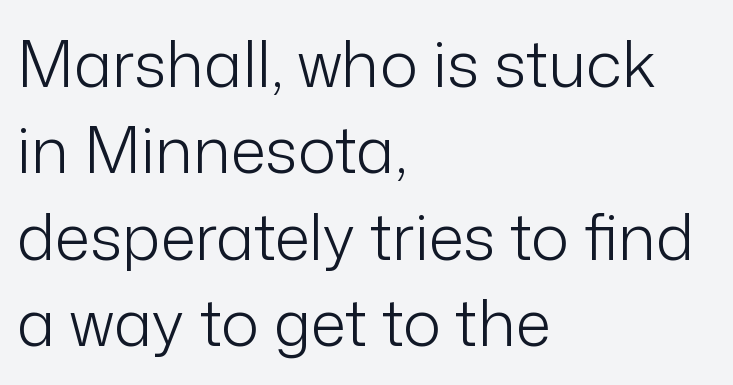
Q: Is the text bold? A: No.
Q: Is the text italic (slanted)? A: No, it is upright.
Q: Is the typeface a serif or a sans-serif typeface? A: Sans-serif.
Q: Is the text underlined? A: No.
Q: How is the paragraph aligned? A: Left-aligned.
Q: Is the spacing between letters normal or unusually wide? A: Normal.
Q: Is the spacing between lines tight, normal or loose? A: Normal.
Q: Width (condensed, normal, or wide)? A: Normal.
Q: Stroke contrast? A: Low.
Q: x-height? A: Medium.
Q: Monospaced? A: No.
